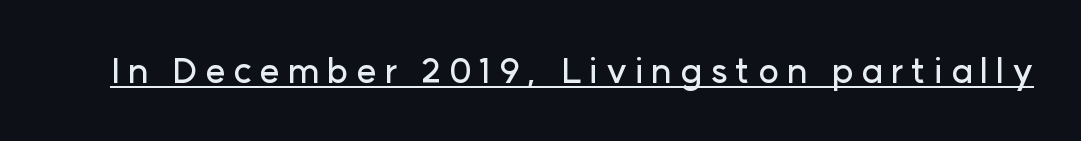
{"serif": "no", "italic": "no", "width": "normal", "stroke_contrast": "low", "x_height": "medium", "monospaced": "no", "underline": "yes", "letter_spacing": "wide", "letter_spacing_em": 0.22, "glyph_px": 35}
